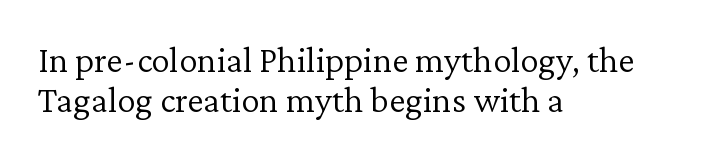
Q: Is the text bold? A: No.
Q: Is the text italic (slanted)? A: No, it is upright.
Q: Is the typeface a serif or a sans-serif typeface? A: Serif.
Q: Is the text underlined? A: No.
Q: How is the paragraph aligned? A: Left-aligned.
Q: Is the spacing between letters normal or unusually wide? A: Normal.
Q: Is the spacing between lines tight, normal or loose? A: Tight.
Q: Width (condensed, normal, or wide)? A: Normal.
Q: Stroke contrast? A: Low.
Q: x-height? A: Medium.
Q: Monospaced? A: No.
